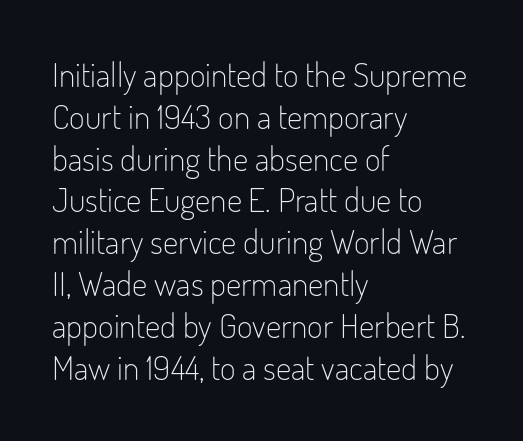
{"serif": "no", "italic": "no", "bold": "no", "weight": "light", "width": "condensed", "stroke_contrast": "low", "x_height": "small", "monospaced": "no", "underline": "no", "align": "left", "line_spacing_ratio": 1.23, "letter_spacing": "normal", "letter_spacing_em": 0.0, "glyph_px": 34}
